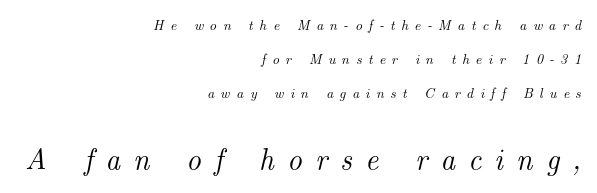
Q: Is the text italic (slanted)? A: Yes, it leans right by about 14 degrees.
Q: Is the typeface a serif or a sans-serif typeface? A: Serif.
Q: Is the text underlined? A: No.
Q: How is the paragraph aligned? A: Right-aligned.
Q: Is the spacing between letters normal or unusually wide? A: Unusually wide.
Q: Is the spacing between lines tight, normal or loose? A: Loose.
Q: Which block of text is set in a larger size, the first (top) or the second (bottom)? A: The second (bottom) one.
Q: Width (condensed, normal, or wide)? A: Normal.
Q: Stroke contrast? A: Medium.
Q: x-height? A: Small.
Q: Monospaced? A: No.
